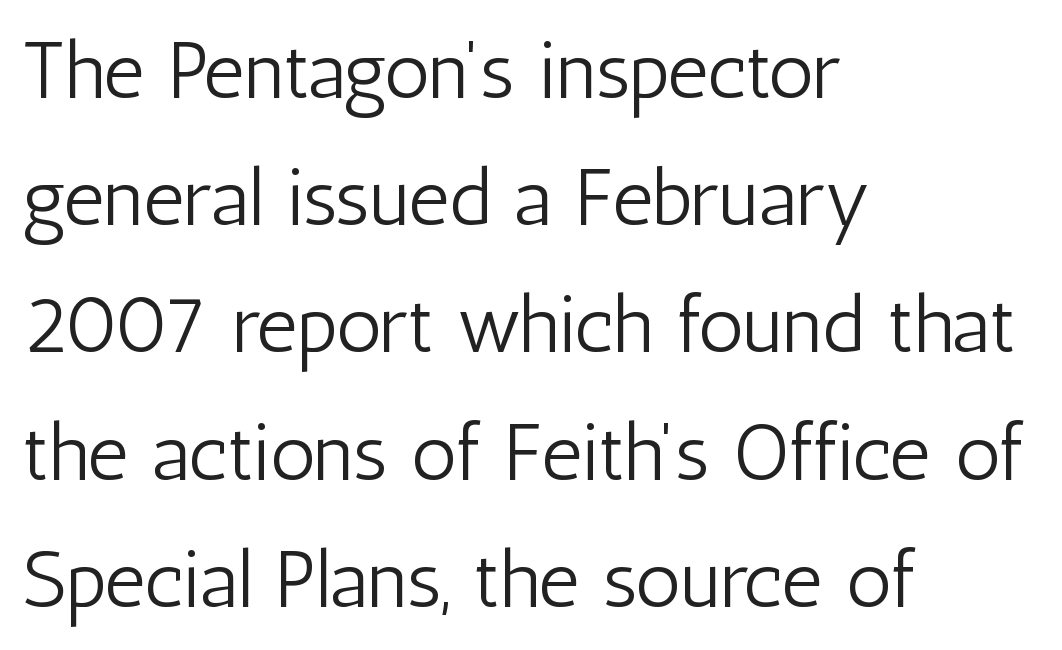
A sans-serif font was chosen for this passage. Here the designer chose a conventional face with non-uniform glyph widths. A roman cut, with each character standing at attention. Spacing between characters is what you'd get straight out of the box.
